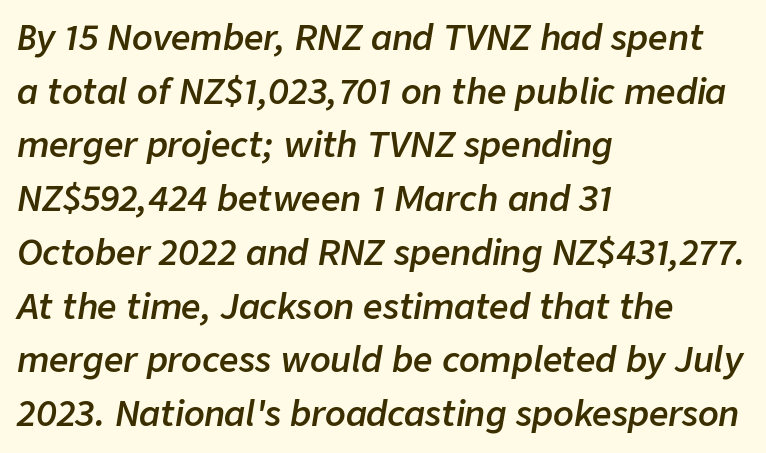
Each letter keeps its own natural width here, so spacing adapts to shape. The space directly below the letters is spotless. Rows of type keep a routine distance in the vertical direction. The axis of the letterforms is tilted away from vertical. Typesetter's note: demi weight, one step under bold.
